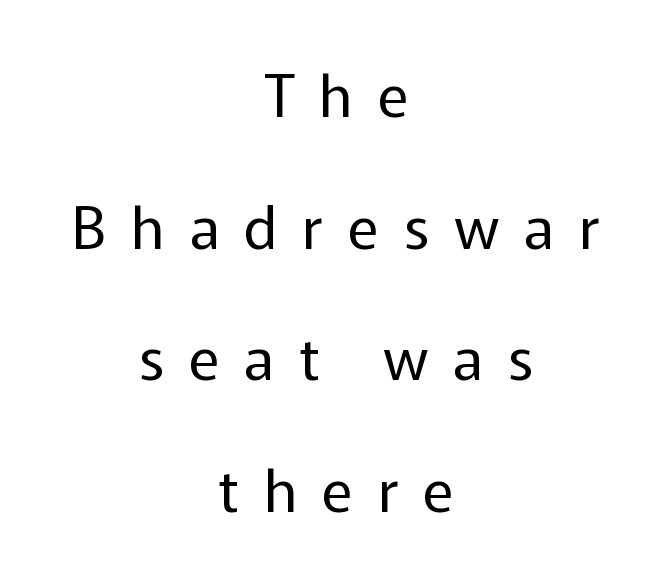
Q: Is the text bold? A: No.
Q: Is the text italic (slanted)? A: No, it is upright.
Q: Is the typeface a serif or a sans-serif typeface? A: Sans-serif.
Q: Is the text underlined? A: No.
Q: How is the paragraph aligned? A: Centered.
Q: Is the spacing between letters normal or unusually wide? A: Unusually wide.
Q: Is the spacing between lines tight, normal or loose? A: Loose.
Q: Width (condensed, normal, or wide)? A: Normal.
Q: Stroke contrast? A: Low.
Q: x-height? A: Medium.
Q: Monospaced? A: No.
